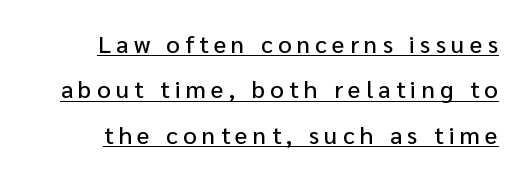
{"italic": "no", "underline": "yes", "line_spacing_ratio": 1.89, "letter_spacing": "wide", "letter_spacing_em": 0.22, "glyph_px": 24}
